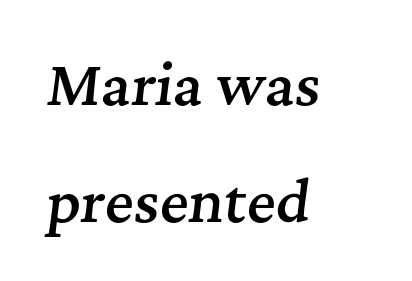
The image shows 55 px semibold serif type, italic (leaning right); set left-aligned, loose line spacing (2.12x), normal letter spacing, not underlined; medium stroke contrast and a medium x-height.
